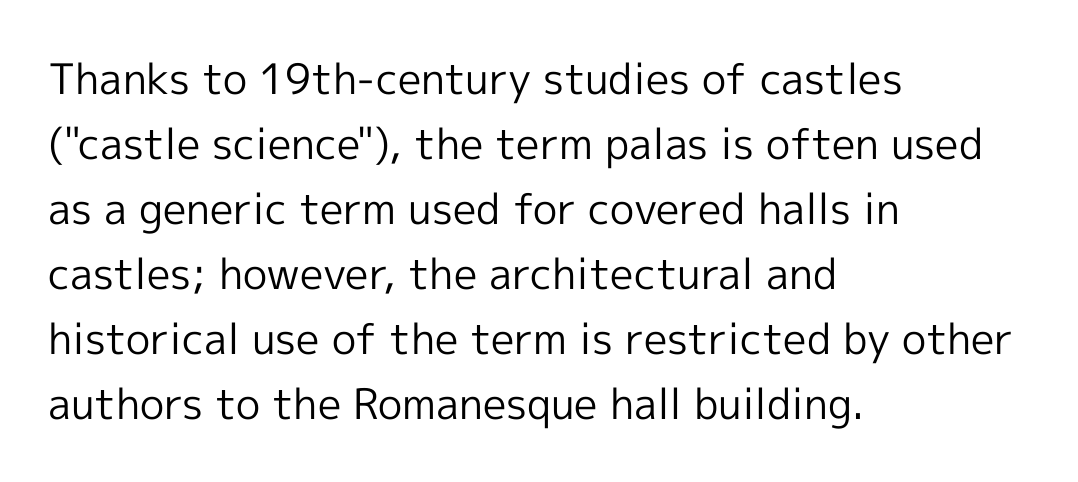
Q: Is the text bold? A: No.
Q: Is the text italic (slanted)? A: No, it is upright.
Q: Is the typeface a serif or a sans-serif typeface? A: Sans-serif.
Q: Is the text underlined? A: No.
Q: How is the paragraph aligned? A: Left-aligned.
Q: Is the spacing between letters normal or unusually wide? A: Normal.
Q: Is the spacing between lines tight, normal or loose? A: Normal.
Q: Width (condensed, normal, or wide)? A: Normal.
Q: x-height? A: Medium.
Q: Monospaced? A: No.
